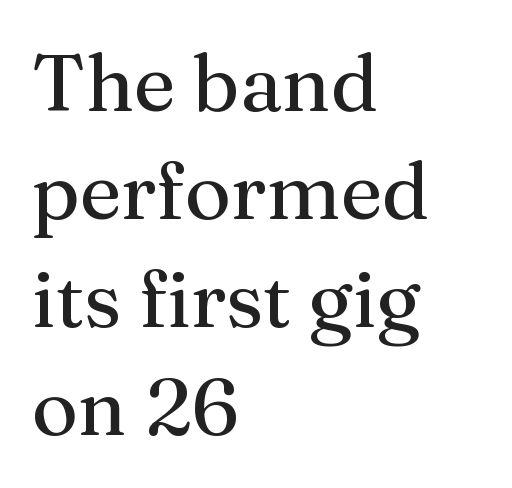
{"serif": "yes", "italic": "no", "bold": "no", "weight": "regular", "width": "normal", "stroke_contrast": "medium", "x_height": "medium", "monospaced": "no", "underline": "no", "align": "left", "line_spacing": "normal", "line_spacing_ratio": 1.35, "letter_spacing": "normal", "letter_spacing_em": 0.0, "glyph_px": 80}
